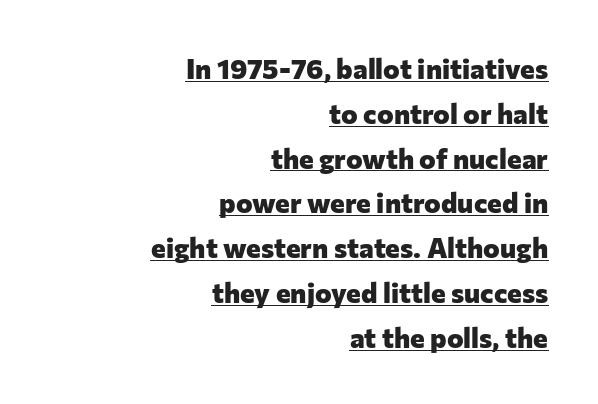
This is sans-serif lettering, the kind often seen on screens and signage. In terms of letterspacing, this is plain default setting. Caption: lettering with a line underneath. The passage shown is typed in a proportional face where columns would drift. Casual observation: everything's shoved over to the right.
